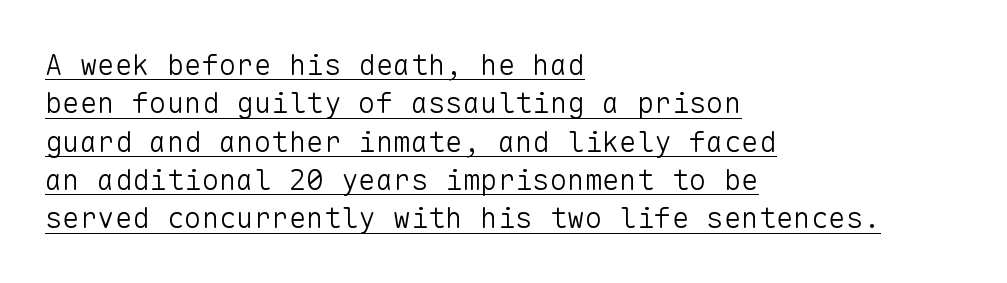
The image shows 29 px light sans-serif type, upright, monospaced; set left-aligned, normal line spacing (1.32x), normal letter spacing, underlined; low stroke contrast and a medium x-height.
